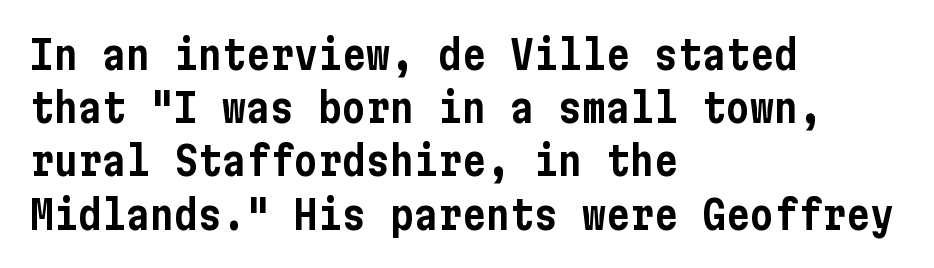
{"serif": "no", "italic": "no", "width": "condensed", "stroke_contrast": "low", "x_height": "medium", "underline": "no", "align": "left", "line_spacing": "normal", "line_spacing_ratio": 1.33, "letter_spacing": "normal", "letter_spacing_em": 0.0, "glyph_px": 40}
